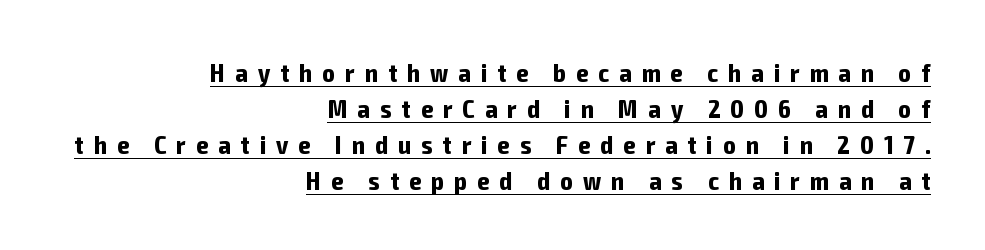
{"italic": "no", "bold": "yes", "underline": "yes", "align": "right", "line_spacing": "normal", "line_spacing_ratio": 1.38, "letter_spacing": "wide", "letter_spacing_em": 0.39, "glyph_px": 26}
